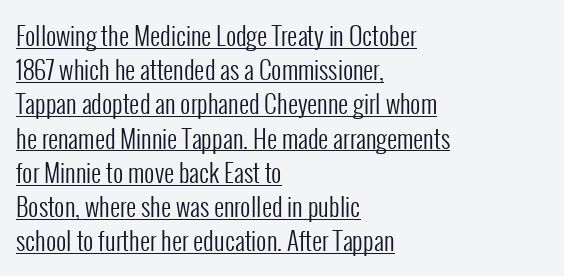
The image shows 25 px text type, upright; set left-aligned, normal line spacing (1.37x), normal letter spacing, underlined.
